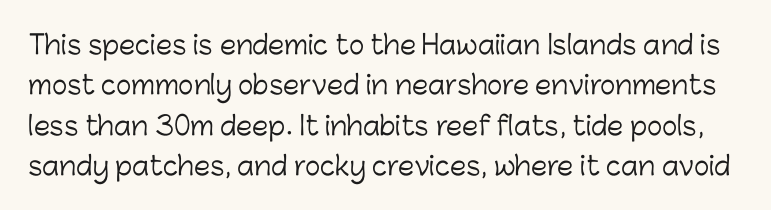
{"italic": "no", "bold": "no", "underline": "no", "line_spacing": "normal", "line_spacing_ratio": 1.55, "letter_spacing": "normal", "letter_spacing_em": 0.0, "glyph_px": 26}
